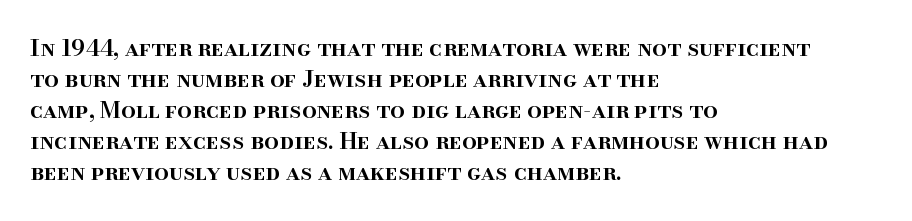
A bare baseline throughout the passage. The gaps between neighbouring characters are ordinary and unremarkable. These lines were composed using upright roman letters. Honestly, the row spacing looks completely unremarkable. In terms of weight, the rendering is demibold, just under bold. The typesetter chose a ragged-right arrangement here.
